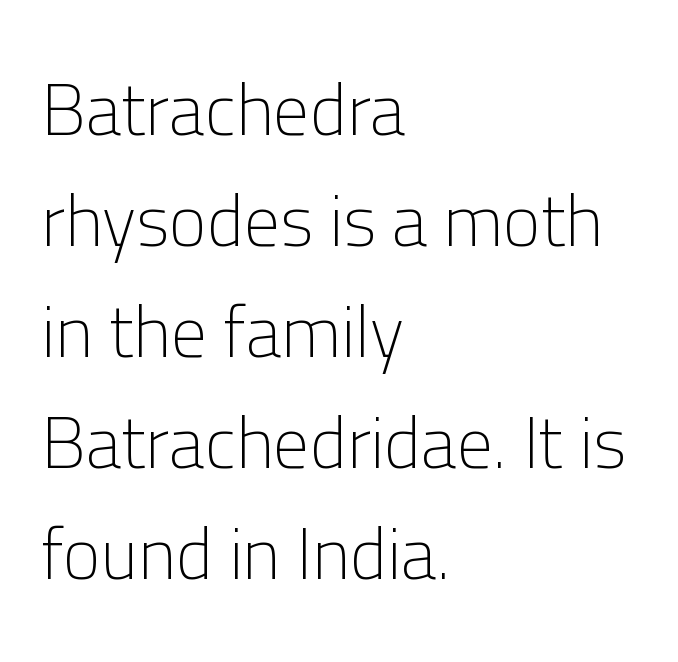
Anything drawn beneath the words? Only blank space. Visually the block forms a straight wall on the left and a jagged coastline on the right. Note: no serifs on the glyphs. The font sits on the lighter half of the weight spectrum, regular included. There is no visible air inserted between adjacent glyphs.
